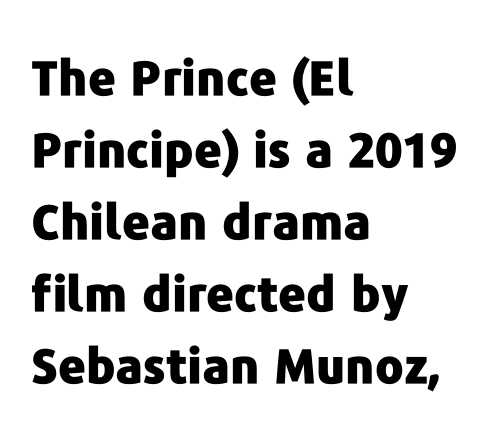
The image shows 48 px heavy sans-serif type, upright; set left-aligned, normal line spacing (1.5x), normal letter spacing, not underlined; low stroke contrast and a medium x-height.
